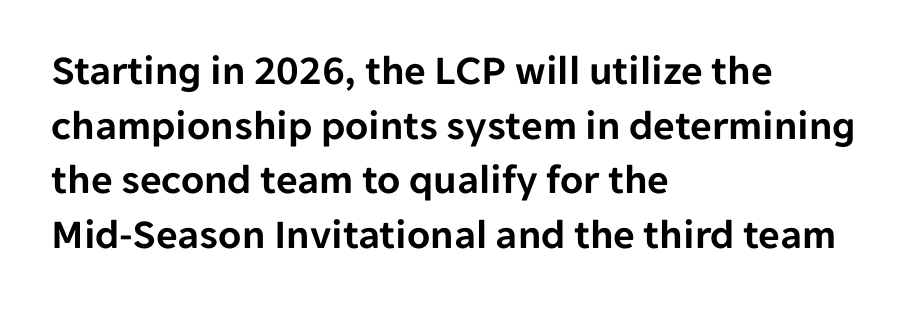
{"serif": "no", "italic": "no", "width": "normal", "stroke_contrast": "low", "x_height": "medium", "monospaced": "no", "underline": "no", "align": "left", "line_spacing": "normal", "line_spacing_ratio": 1.3, "letter_spacing": "normal", "letter_spacing_em": 0.0, "glyph_px": 42}
